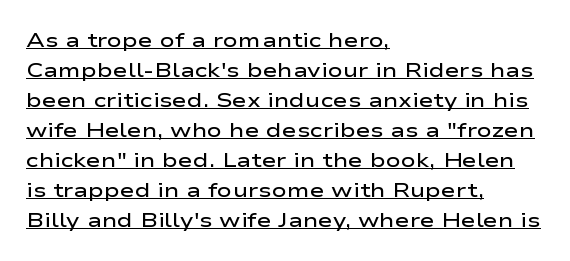
Nothing unusual about the tracking: characters are spaced as the font intends. Underlined type. Italic? Not at all — the glyphs are vertical. The rendering uses a semibold face; strokes are thickened but not to full bold.
